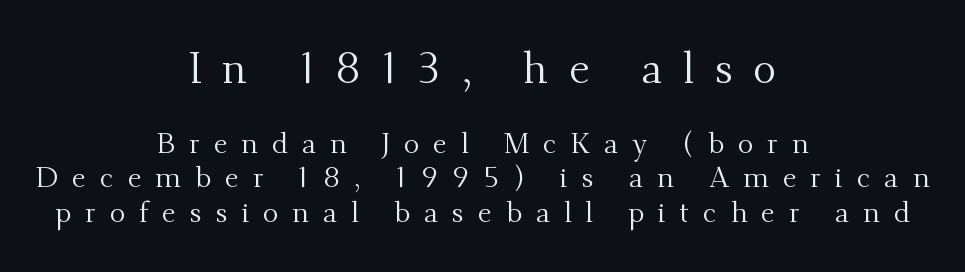
{"serif": "yes", "italic": "no", "bold": "no", "weight": "regular", "width": "normal", "stroke_contrast": "medium", "x_height": "small", "monospaced": "no", "underline": "no", "align": "center", "line_spacing_ratio": 1.19, "letter_spacing": "wide", "letter_spacing_em": 0.48, "larger_block": "first", "size_ratio": 1.48, "glyph_px": 43}
